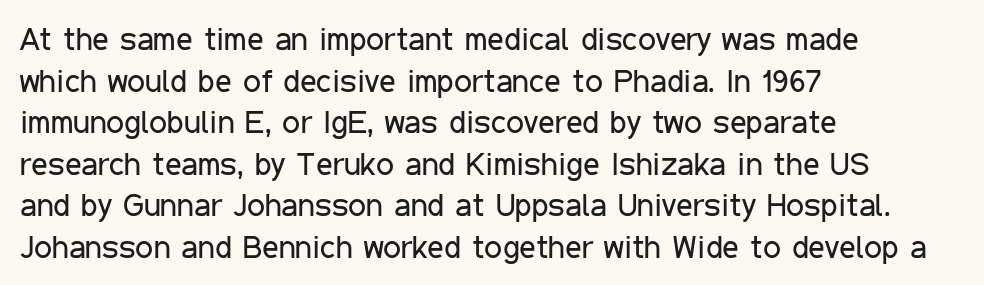
The image shows 32 px regular-weight, condensed sans-serif type, upright; set left-aligned, normal line spacing (1.3x), normal letter spacing, not underlined; low stroke contrast and a medium x-height.
